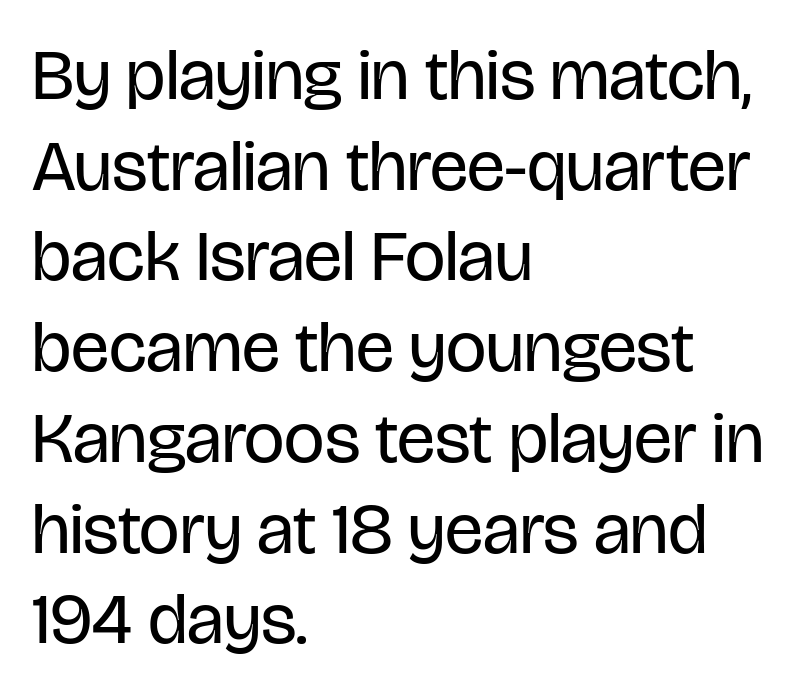
The image shows 72 px regular-weight, condensed sans-serif type, upright; set left-aligned, normal line spacing (1.26x), normal letter spacing, not underlined; low stroke contrast and a large x-height.
